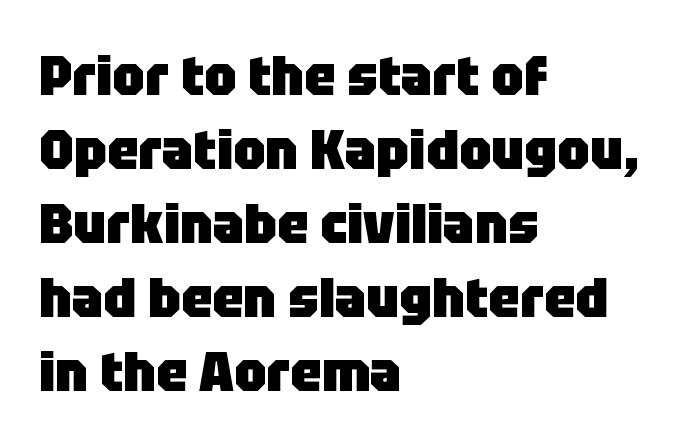
The image shows 56 px heavy sans-serif type, upright; set left-aligned, normal line spacing (1.32x), normal letter spacing, not underlined; low stroke contrast and a large x-height.
